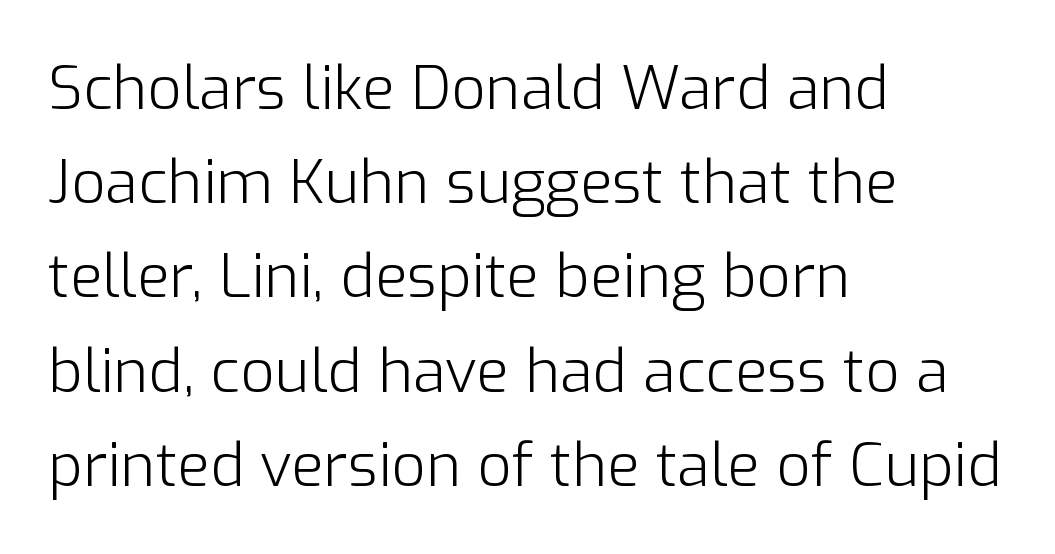
Stroke mass is kept to a normal reading level or below. A typesetter would call this proportional, since set widths differ per character. No extra tracking has been applied to these lines. The space between consecutive lines is moderate. You can tell from the bare stems that sans-serif type was used. The passage shown is not underscored anywhere.
